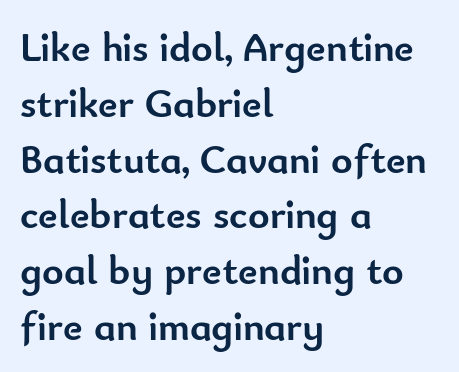
Q: Is the text bold? A: Yes.
Q: Is the text italic (slanted)? A: No, it is upright.
Q: Is the typeface a serif or a sans-serif typeface? A: Sans-serif.
Q: Is the text underlined? A: No.
Q: How is the paragraph aligned? A: Left-aligned.
Q: Is the spacing between letters normal or unusually wide? A: Normal.
Q: Is the spacing between lines tight, normal or loose? A: Normal.
Q: Width (condensed, normal, or wide)? A: Normal.
Q: Stroke contrast? A: Low.
Q: x-height? A: Small.
Q: Monospaced? A: No.
